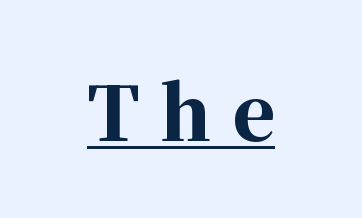
{"serif": "yes", "italic": "no", "bold": "yes", "weight": "bold", "width": "normal", "stroke_contrast": "high", "x_height": "medium", "monospaced": "no", "underline": "yes", "align": "center", "letter_spacing": "wide", "letter_spacing_em": 0.27, "glyph_px": 74}
